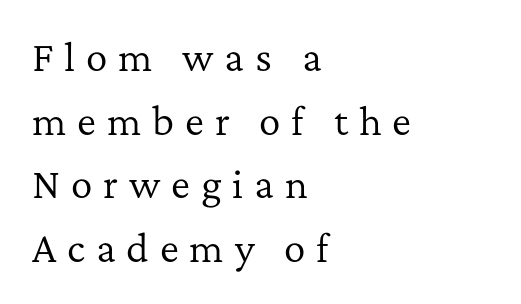
The lines in this sample share a left origin and differ only in where they stop. Look at the tracking — it's clearly loosened, letters drifting apart. Tall strokes in this sample are plumb rather than angled. The passage shown is typed in a proportional face where columns would drift. Weight: not bold — regular or lighter.
